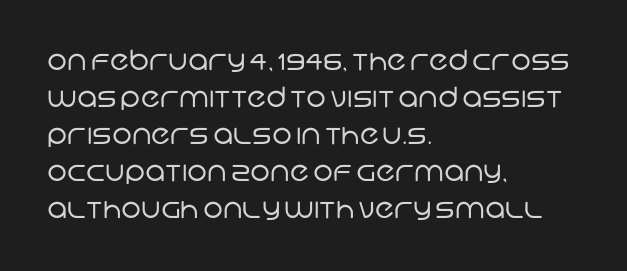
Q: Is the text bold? A: No.
Q: Is the typeface a serif or a sans-serif typeface? A: Sans-serif.
Q: Is the text underlined? A: No.
Q: How is the paragraph aligned? A: Left-aligned.
Q: Is the spacing between letters normal or unusually wide? A: Normal.
Q: Is the spacing between lines tight, normal or loose? A: Normal.
Q: Width (condensed, normal, or wide)? A: Normal.
Q: Stroke contrast? A: Low.
Q: x-height? A: Large.
Q: Monospaced? A: No.
